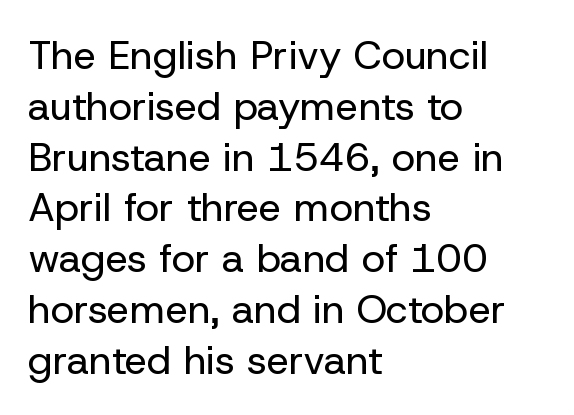
Varying glyph widths throughout — classic text-font behaviour. Students, observe: this is what conventionally led text looks like. The glyphs in this specimen are sans serif. Check under the words: just untouched page. This sample is left-justified, so line endings fall wherever the words run out. Inter-character spacing is left at the font's built-in metrics.
